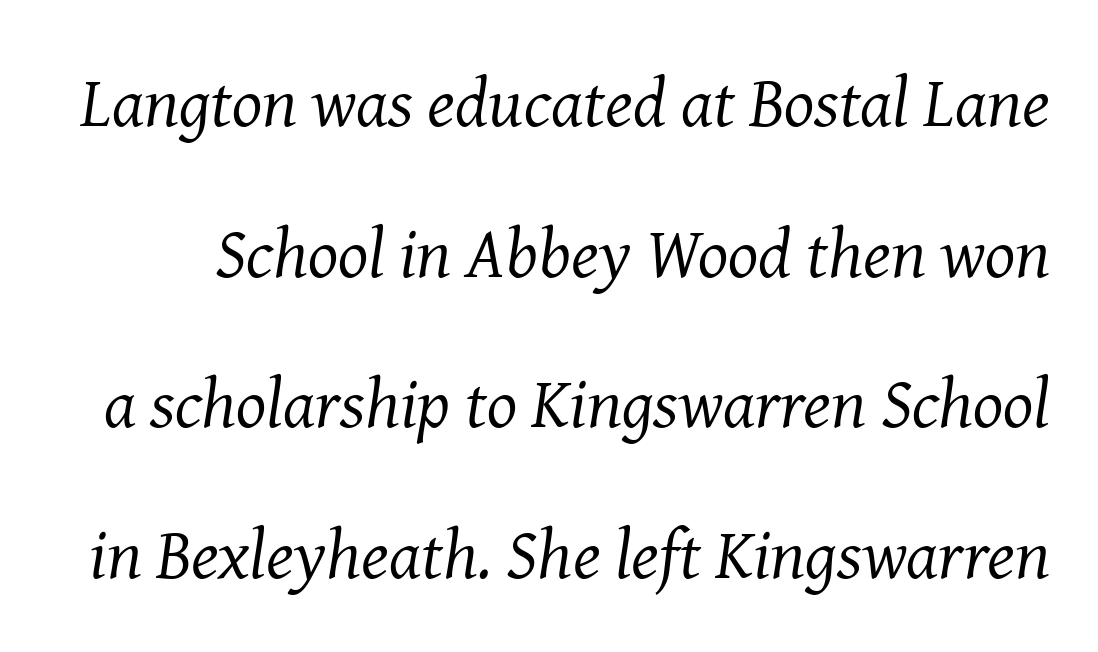
Q: Is the text bold? A: No.
Q: Is the text italic (slanted)? A: Yes, it leans right by about 8 degrees.
Q: Is the typeface a serif or a sans-serif typeface? A: Serif.
Q: Is the text underlined? A: No.
Q: Is the spacing between letters normal or unusually wide? A: Normal.
Q: Is the spacing between lines tight, normal or loose? A: Loose.
Q: Width (condensed, normal, or wide)? A: Normal.
Q: Stroke contrast? A: Medium.
Q: x-height? A: Medium.
Q: Monospaced? A: No.
